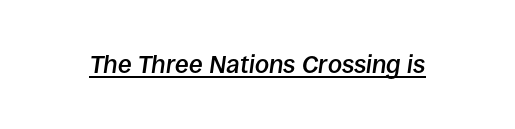
{"italic": "yes", "lean": "right", "slant_degrees": 8, "bold": "semi", "underline": "yes", "letter_spacing": "normal", "letter_spacing_em": 0.0, "glyph_px": 25}
